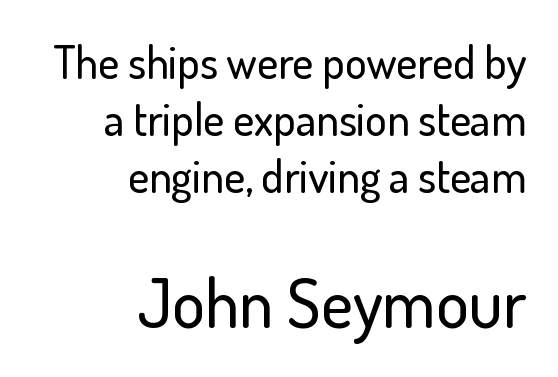
Q: Is the text italic (slanted)? A: No, it is upright.
Q: Is the typeface a serif or a sans-serif typeface? A: Sans-serif.
Q: Is the text underlined? A: No.
Q: How is the paragraph aligned? A: Right-aligned.
Q: Is the spacing between letters normal or unusually wide? A: Normal.
Q: Is the spacing between lines tight, normal or loose? A: Normal.
Q: Which block of text is set in a larger size, the first (top) or the second (bottom)? A: The second (bottom) one.
Q: Width (condensed, normal, or wide)? A: Normal.
Q: Stroke contrast? A: Low.
Q: x-height? A: Small.
Q: Monospaced? A: No.
